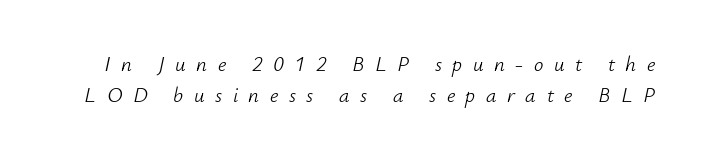
{"italic": "yes", "lean": "right", "slant_degrees": 12, "bold": "no", "underline": "no", "line_spacing": "normal", "line_spacing_ratio": 1.47, "letter_spacing": "wide", "letter_spacing_em": 0.5, "glyph_px": 21}
